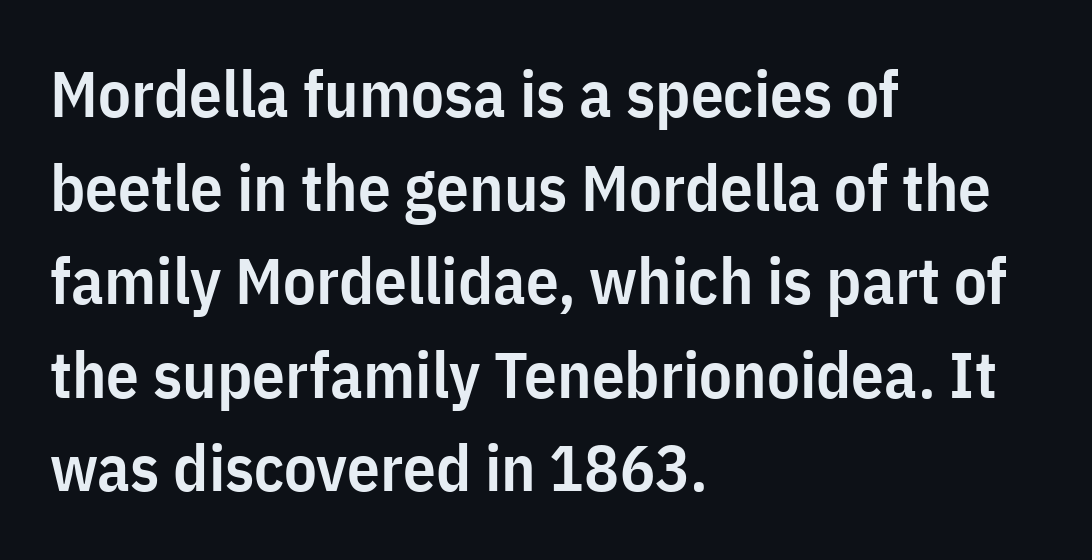
Q: Is the text bold? A: Semi-bold.
Q: Is the text italic (slanted)? A: No, it is upright.
Q: Is the typeface a serif or a sans-serif typeface? A: Sans-serif.
Q: Is the text underlined? A: No.
Q: How is the paragraph aligned? A: Left-aligned.
Q: Is the spacing between letters normal or unusually wide? A: Normal.
Q: Is the spacing between lines tight, normal or loose? A: Normal.
Q: Width (condensed, normal, or wide)? A: Condensed.
Q: Stroke contrast? A: Low.
Q: x-height? A: Medium.
Q: Monospaced? A: No.
